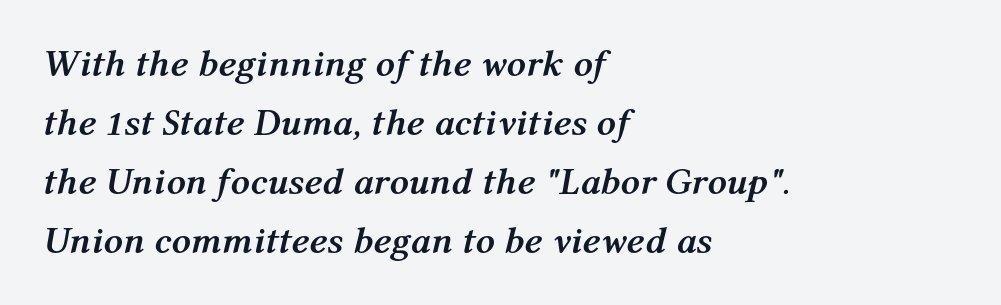
{"italic": "yes", "lean": "right", "slant_degrees": 12, "bold": "yes", "weight": "semibold", "width": "normal", "stroke_contrast": "medium", "x_height": "medium", "monospaced": "no", "underline": "no", "align": "left", "line_spacing": "normal", "line_spacing_ratio": 1.55, "letter_spacing": "normal", "letter_spacing_em": 0.0, "glyph_px": 38}
